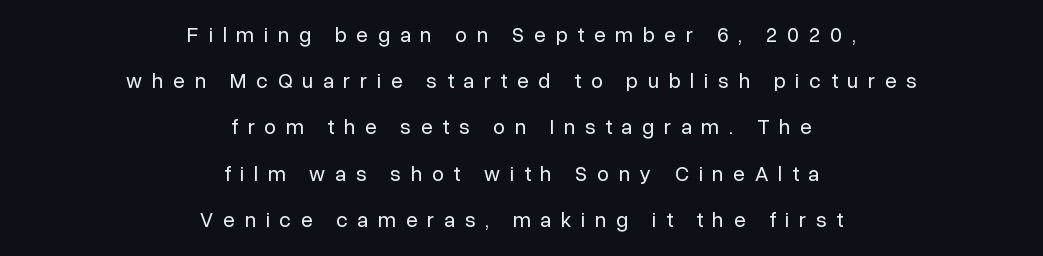
{"italic": "no", "bold": "no", "underline": "no", "align": "center", "line_spacing": "loose", "line_spacing_ratio": 2.2, "letter_spacing": "wide", "letter_spacing_em": 0.47, "glyph_px": 21}
